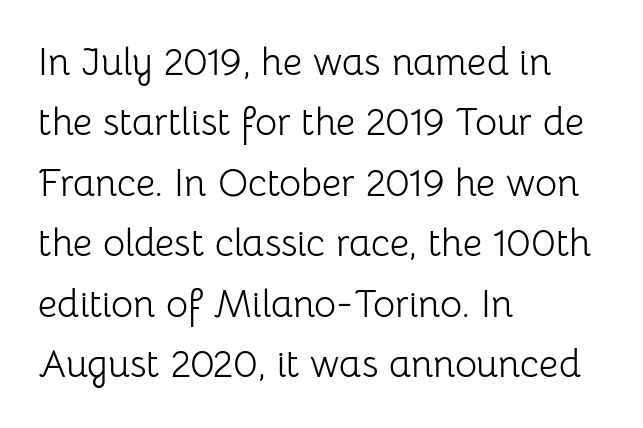
The image shows 38 px light sans-serif type, upright; set left-aligned, normal line spacing (1.59x), normal letter spacing, not underlined; low stroke contrast and a medium x-height.
